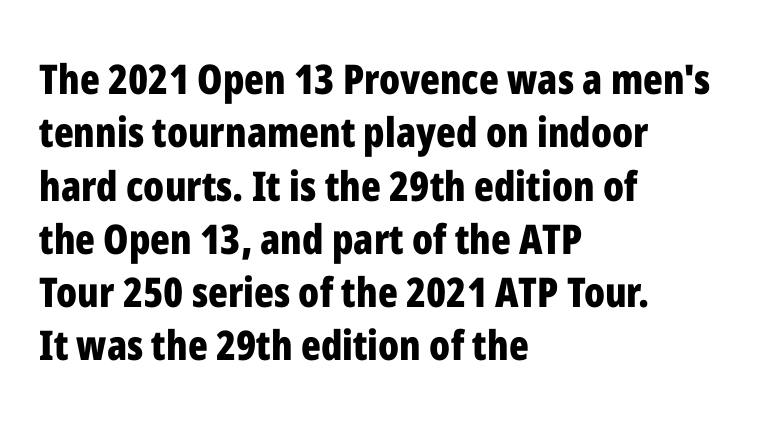
The image shows 41 px bold, condensed sans-serif type, upright; set left-aligned, normal line spacing (1.3x), normal letter spacing, not underlined; low stroke contrast and a medium x-height.
